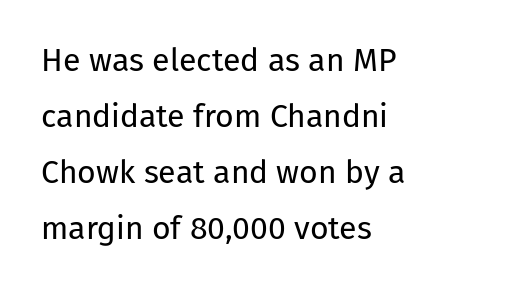
The foot of each line stays bare and open. The face looks like a standard text weight, possibly lighter. Nope, not italic — everything's standing straight. The typesetter chose a ragged-right arrangement here.
